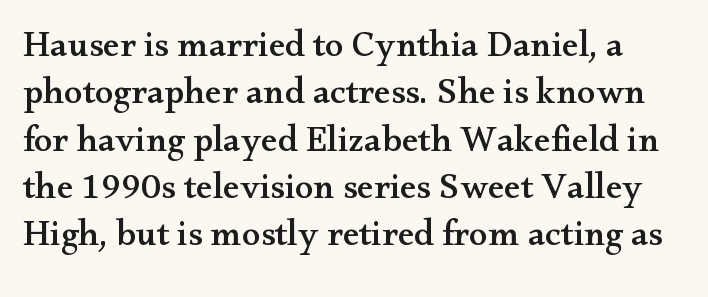
Glance below the letters and you will spot only blank space. The block of text has a typical density, with ordinary space between rows. You could not count columns in this text — the font is proportionally spaced. Is this a sans? No — the strokes have serifs. The face used here is rendered with its standard letterfit.
